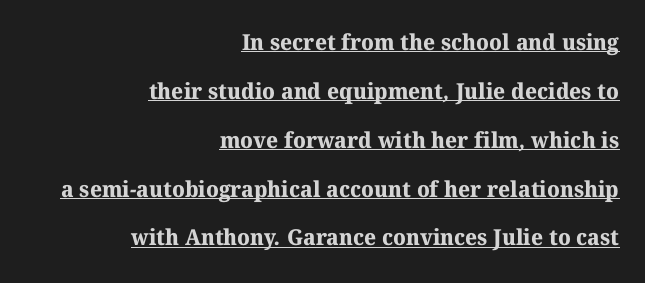
The letterforms sit shoulder to shoulder at normal distance. Is there much room between lines? Yes — plenty of vertical air separates them. These words are printed bold, with thick strokes throughout. Horizontally, the lines are justified to the trailing edge only.
